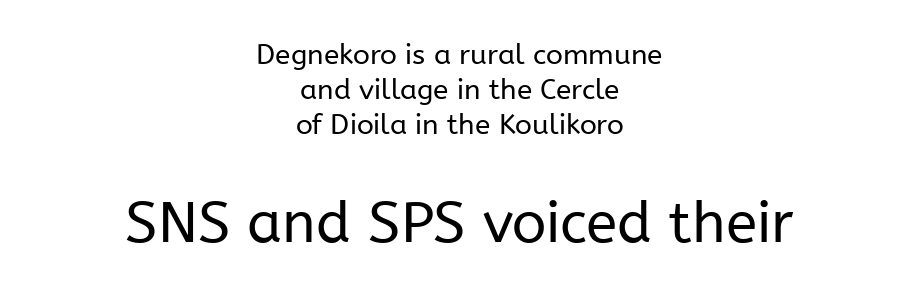
{"serif": "no", "italic": "no", "bold": "no", "weight": "regular", "width": "normal", "stroke_contrast": "low", "x_height": "medium", "monospaced": "no", "underline": "no", "align": "center", "line_spacing": "normal", "line_spacing_ratio": 1.25, "letter_spacing": "normal", "letter_spacing_em": 0.0, "larger_block": "second", "size_ratio": 2.04, "glyph_px": 57}
